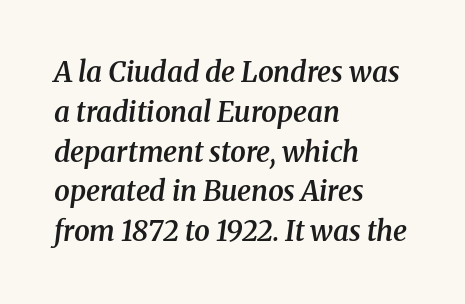
{"serif": "yes", "italic": "yes", "lean": "right", "slant_degrees": 8, "bold": "semi", "weight": "semibold", "width": "normal", "stroke_contrast": "medium", "x_height": "medium", "monospaced": "no", "underline": "no", "align": "left", "line_spacing": "normal", "line_spacing_ratio": 1.42, "letter_spacing": "normal", "letter_spacing_em": 0.0, "glyph_px": 28}
